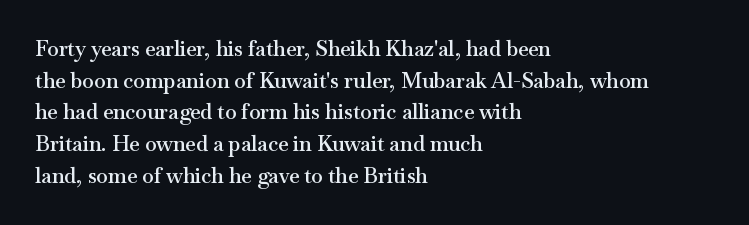
The image shows 21 px text type, upright; set left-aligned, normal line spacing (1.51x), normal letter spacing, not underlined.
